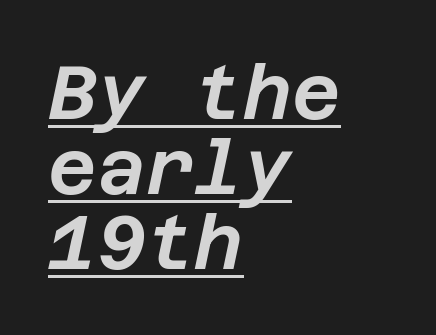
The image shows 75 px text type, italic (leaning right); set left-aligned, tight line spacing (1.0x), normal letter spacing, underlined; low stroke contrast and a large x-height.
